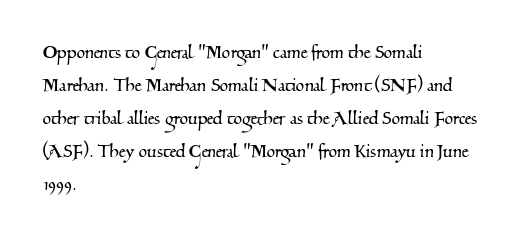
{"underline": "no", "align": "left", "line_spacing": "normal", "line_spacing_ratio": 1.5, "letter_spacing": "normal", "letter_spacing_em": 0.0, "glyph_px": 22}
